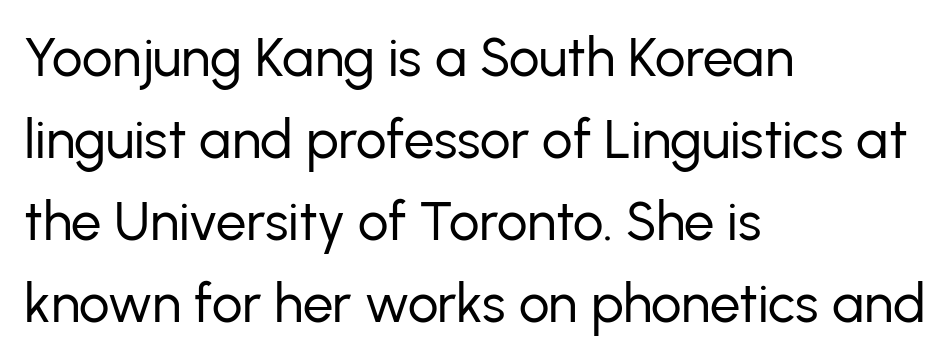
{"serif": "no", "italic": "no", "bold": "no", "weight": "regular", "width": "normal", "stroke_contrast": "low", "x_height": "medium", "monospaced": "no", "underline": "no", "align": "left", "line_spacing": "normal", "line_spacing_ratio": 1.52, "letter_spacing": "normal", "letter_spacing_em": 0.0, "glyph_px": 54}
